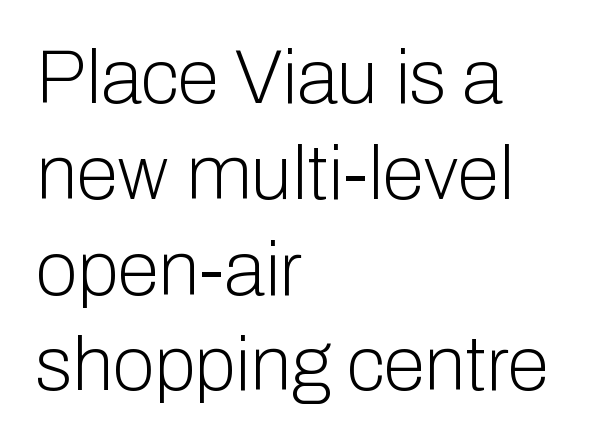
{"serif": "no", "italic": "no", "bold": "no", "weight": "light", "width": "normal", "stroke_contrast": "low", "x_height": "medium", "monospaced": "no", "underline": "no", "align": "left", "line_spacing": "normal", "line_spacing_ratio": 1.26, "letter_spacing": "normal", "letter_spacing_em": 0.0, "glyph_px": 76}
